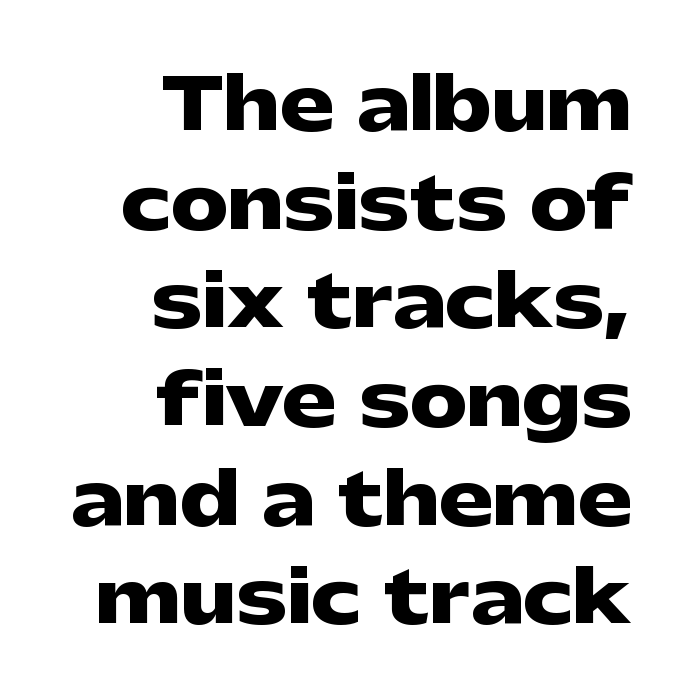
{"serif": "no", "italic": "no", "bold": "yes", "weight": "heavy", "width": "wide", "stroke_contrast": "low", "x_height": "medium", "monospaced": "no", "underline": "no", "align": "right", "line_spacing": "normal", "line_spacing_ratio": 1.37, "letter_spacing": "normal", "letter_spacing_em": 0.0, "glyph_px": 72}
